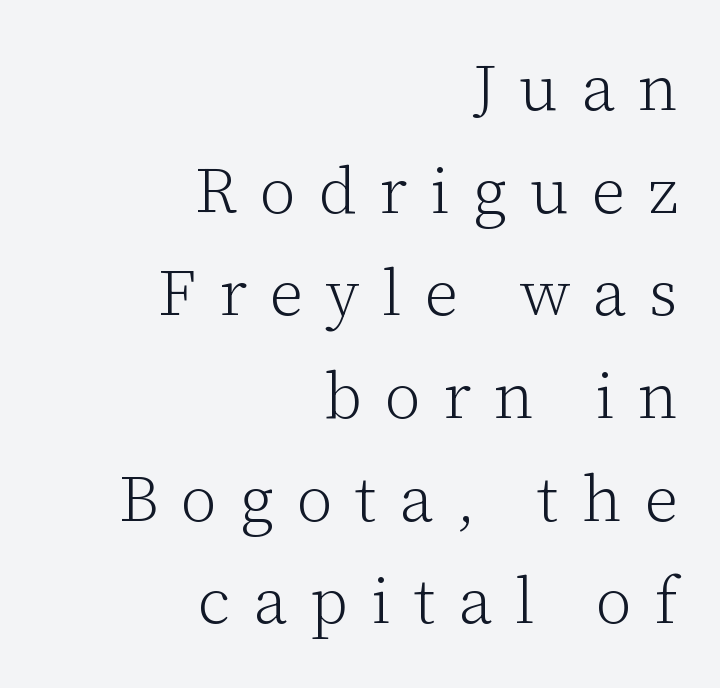
{"serif": "yes", "italic": "no", "bold": "no", "weight": "light", "width": "normal", "stroke_contrast": "low", "x_height": "medium", "monospaced": "no", "underline": "no", "align": "right", "line_spacing": "normal", "line_spacing_ratio": 1.58, "letter_spacing": "wide", "letter_spacing_em": 0.35, "glyph_px": 65}
